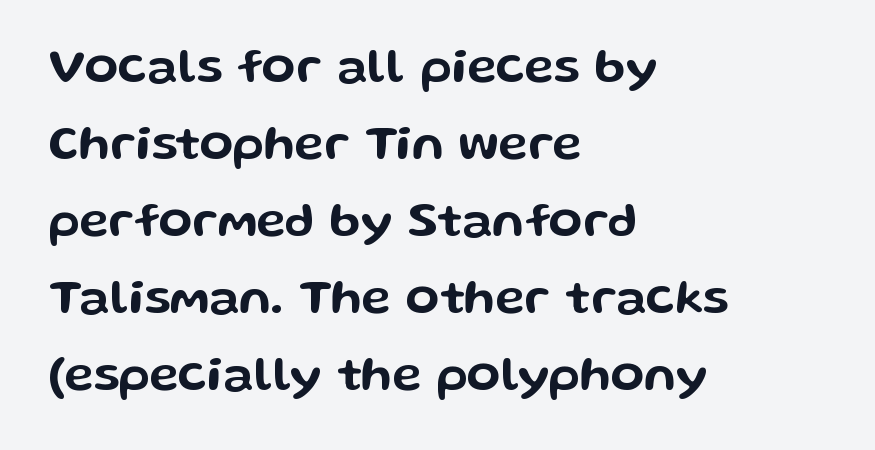
Q: Is the text italic (slanted)? A: No, it is upright.
Q: Is the typeface a serif or a sans-serif typeface? A: Sans-serif.
Q: Is the text underlined? A: No.
Q: How is the paragraph aligned? A: Left-aligned.
Q: Is the spacing between letters normal or unusually wide? A: Normal.
Q: Is the spacing between lines tight, normal or loose? A: Normal.
Q: Width (condensed, normal, or wide)? A: Wide.
Q: Stroke contrast? A: Low.
Q: x-height? A: Medium.
Q: Monospaced? A: No.
